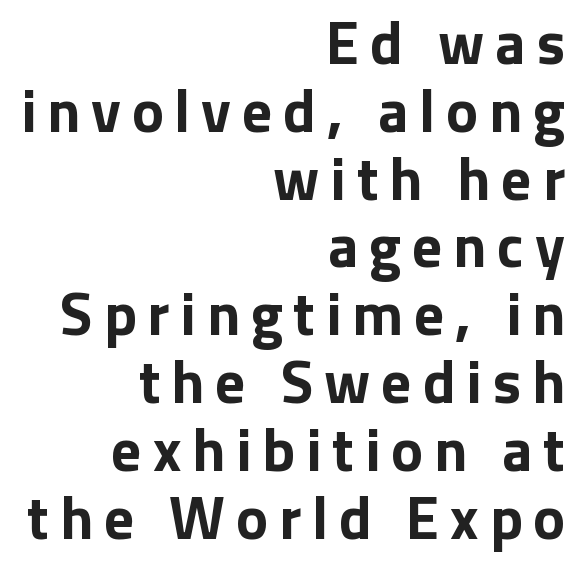
{"serif": "no", "italic": "no", "bold": "yes", "weight": "bold", "width": "normal", "stroke_contrast": "low", "x_height": "medium", "monospaced": "no", "underline": "no", "align": "right", "line_spacing": "tight", "line_spacing_ratio": 1.13, "glyph_px": 60}
